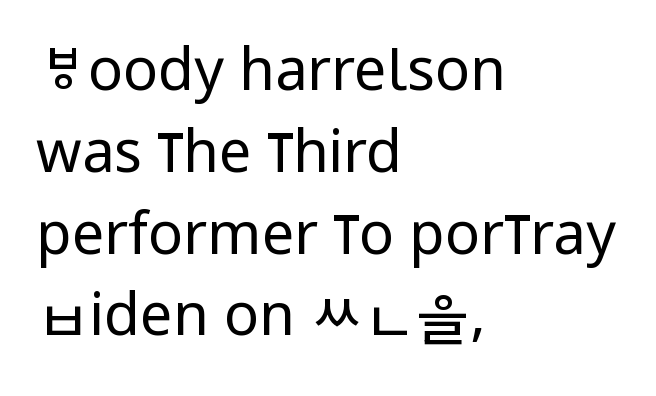
{"serif": "no", "italic": "no", "bold": "no", "weight": "regular", "width": "condensed", "stroke_contrast": "low", "x_height": "large", "monospaced": "no", "underline": "no", "align": "left", "line_spacing": "normal", "line_spacing_ratio": 1.41, "letter_spacing": "normal", "letter_spacing_em": 0.0, "glyph_px": 58}
